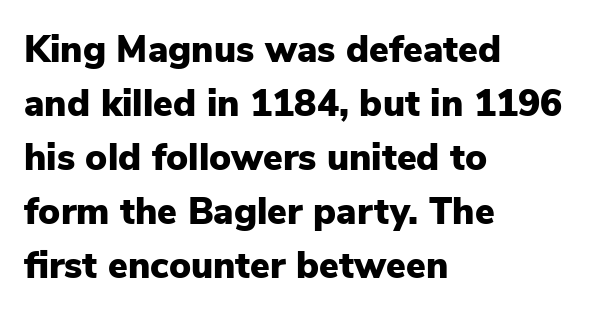
The image shows 37 px heavy sans-serif type, upright; set left-aligned, normal line spacing (1.46x), normal letter spacing, not underlined; low stroke contrast and a medium x-height.
